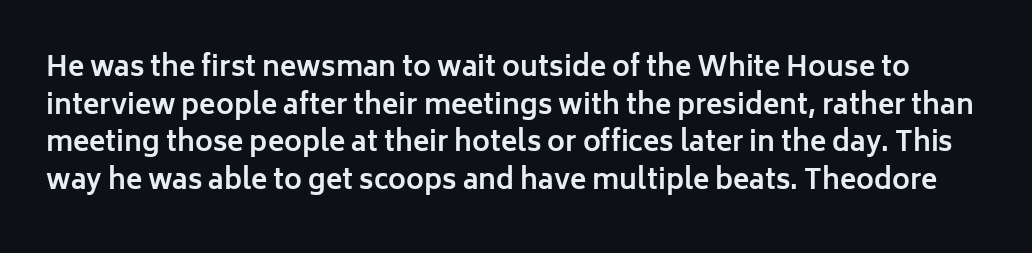
{"italic": "no", "bold": "yes", "underline": "no", "line_spacing": "normal", "line_spacing_ratio": 1.39, "letter_spacing": "normal", "letter_spacing_em": 0.0, "glyph_px": 27}
